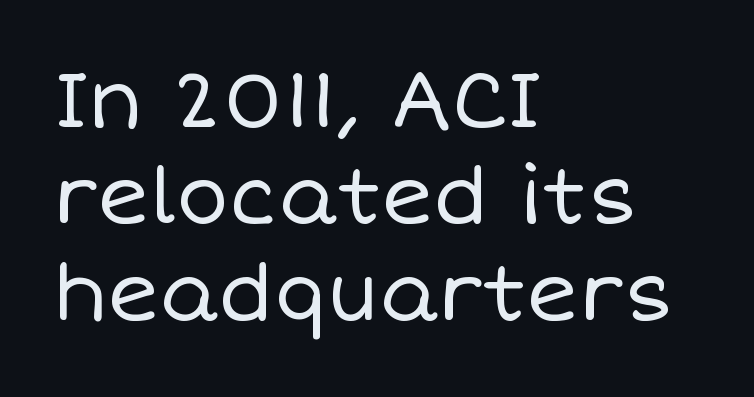
The image shows 79 px regular-weight type, upright; set left-aligned, line spacing 1.22x, normal letter spacing, not underlined; low stroke contrast and a large x-height.
